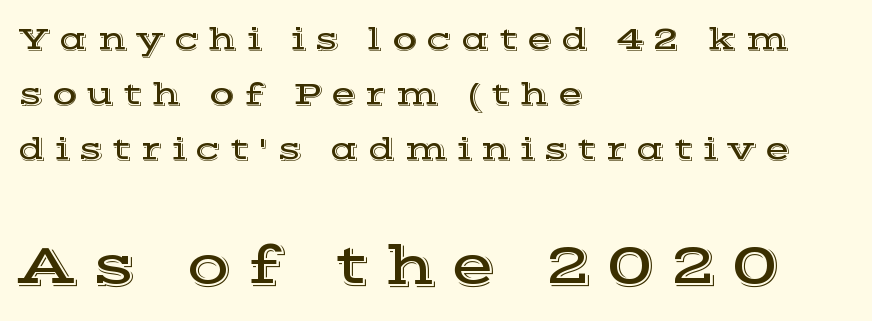
{"serif": "yes", "italic": "no", "width": "wide", "x_height": "medium", "monospaced": "no", "underline": "no", "align": "left", "line_spacing": "normal", "line_spacing_ratio": 1.66, "letter_spacing": "wide", "letter_spacing_em": 0.27, "larger_block": "second", "size_ratio": 1.76, "glyph_px": 58}
